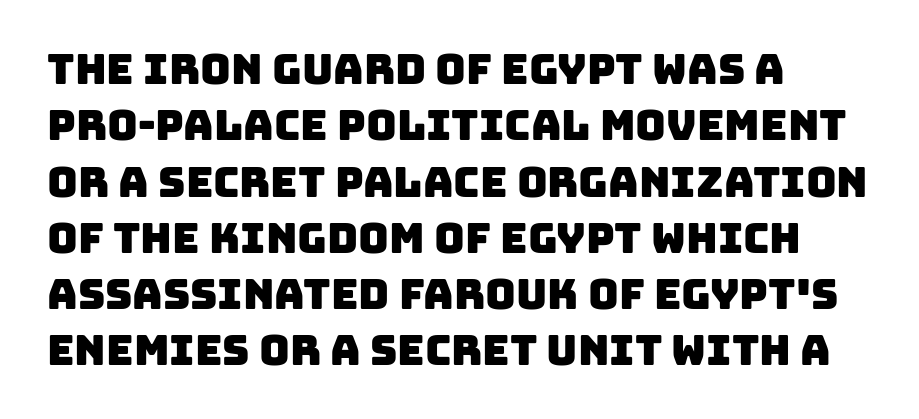
Q: Is the typeface a serif or a sans-serif typeface? A: Sans-serif.
Q: Is the text underlined? A: No.
Q: How is the paragraph aligned? A: Left-aligned.
Q: Is the spacing between letters normal or unusually wide? A: Normal.
Q: Is the spacing between lines tight, normal or loose? A: Normal.
Q: Width (condensed, normal, or wide)? A: Normal.
Q: Stroke contrast? A: Low.
Q: x-height? A: Large.
Q: Monospaced? A: No.
